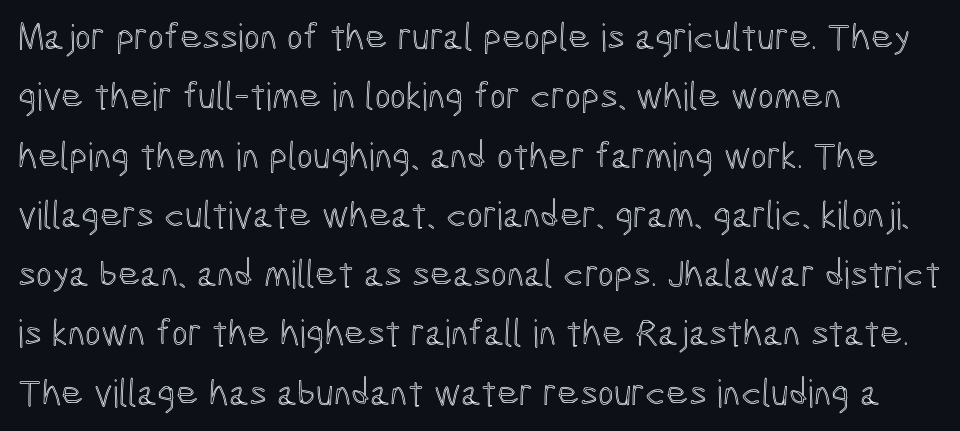
{"italic": "no", "width": "condensed", "x_height": "medium", "monospaced": "no", "underline": "no", "align": "left", "line_spacing": "normal", "line_spacing_ratio": 1.56, "letter_spacing": "normal", "letter_spacing_em": 0.0, "glyph_px": 38}
